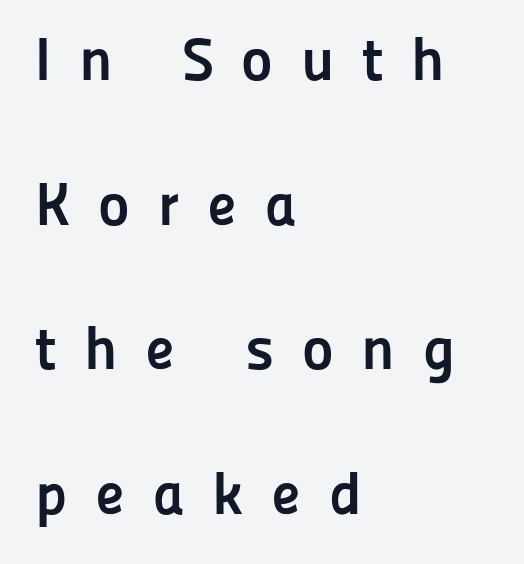
The image shows 60 px semibold sans-serif type, upright; set left-aligned, loose line spacing (2.41x), unusually wide letter spacing (+0.46 em), not underlined; low stroke contrast and a medium x-height.
